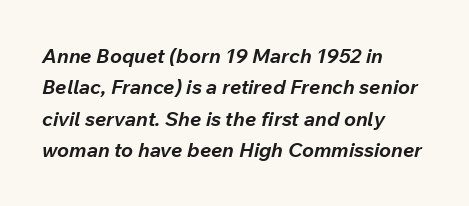
What's the leading like? Ordinary, nothing unusual. Weight check: bold — yes, fully. Visually the block forms a straight wall on the left and a jagged coastline on the right. Default kerning and tracking; the words read as compact shapes. Decoration check: the copy has no underline.
